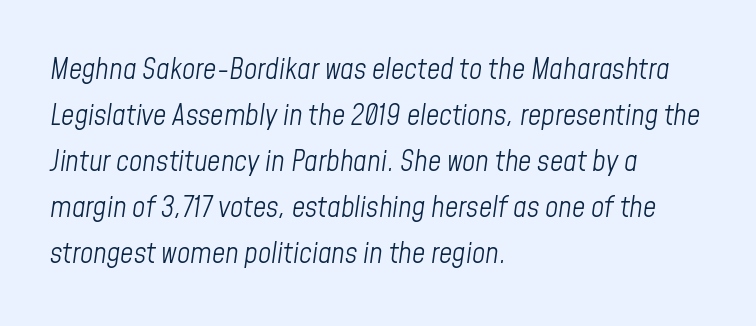
Q: Is the text bold? A: No.
Q: Is the text italic (slanted)? A: Yes, it leans right by about 8 degrees.
Q: Is the text underlined? A: No.
Q: How is the paragraph aligned? A: Left-aligned.
Q: Is the spacing between letters normal or unusually wide? A: Normal.
Q: Is the spacing between lines tight, normal or loose? A: Normal.
Q: Width (condensed, normal, or wide)? A: Condensed.
Q: Stroke contrast? A: Low.
Q: x-height? A: Medium.
Q: Monospaced? A: No.
